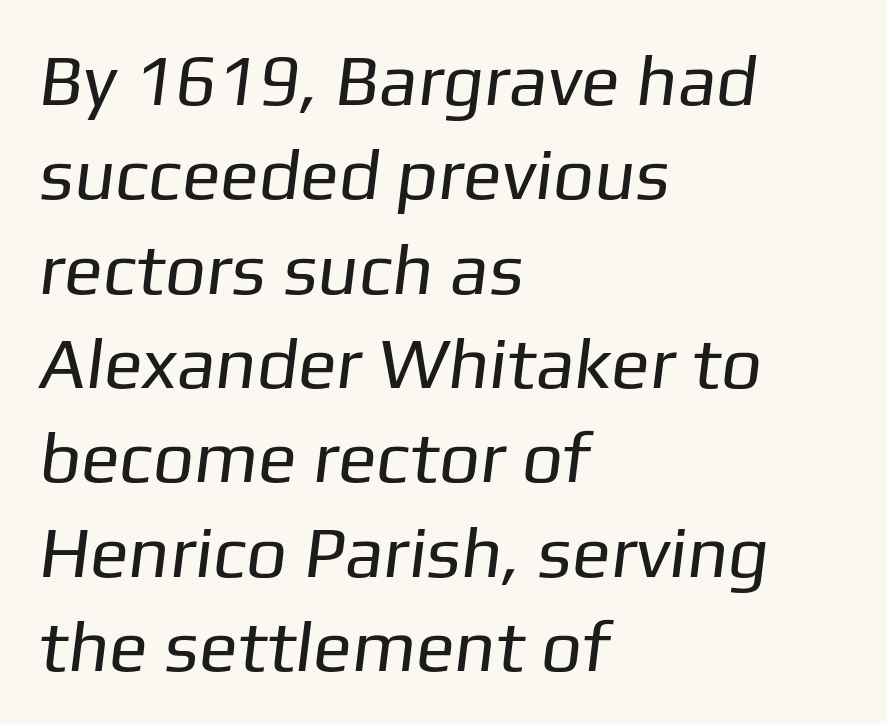
The face used here is a sans, in the tradition of grotesques and geometrics. Just letters on the line, the space beneath them empty. Is the stroke heavy? The answer is a plain regular-or-lighter. The rendering uses natural spacing where letterforms have individual widths. Students, observe: this is what conventionally led text looks like.
